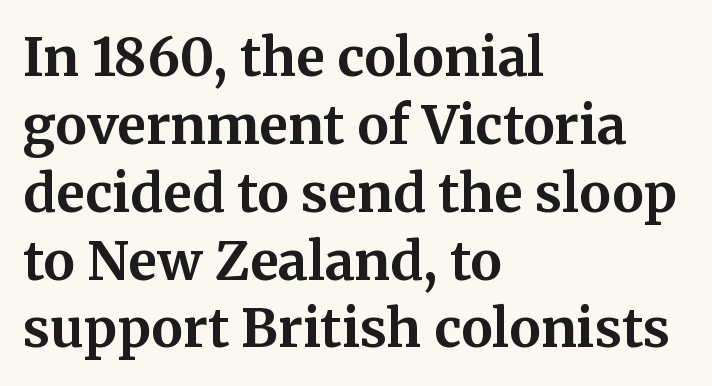
{"serif": "yes", "italic": "no", "bold": "yes", "weight": "bold", "width": "normal", "stroke_contrast": "medium", "x_height": "medium", "monospaced": "no", "underline": "no", "align": "left", "line_spacing": "normal", "line_spacing_ratio": 1.28, "letter_spacing": "normal", "letter_spacing_em": 0.0, "glyph_px": 53}
